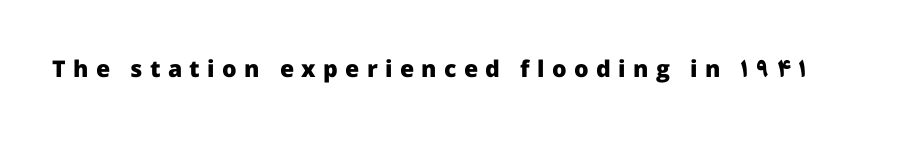
The image shows 23 px bold type, upright; set unusually wide letter spacing (+0.32 em), not underlined.
